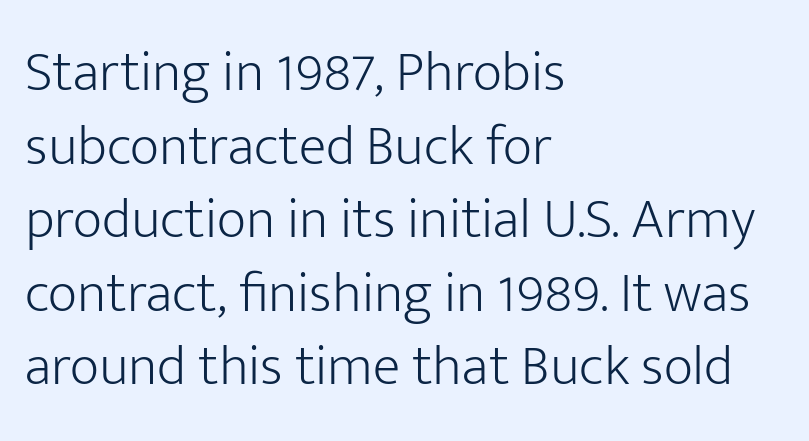
{"serif": "no", "italic": "no", "bold": "no", "weight": "light", "width": "normal", "stroke_contrast": "low", "x_height": "medium", "monospaced": "no", "underline": "no", "align": "left", "line_spacing": "normal", "line_spacing_ratio": 1.29, "letter_spacing": "normal", "letter_spacing_em": 0.0, "glyph_px": 57}
